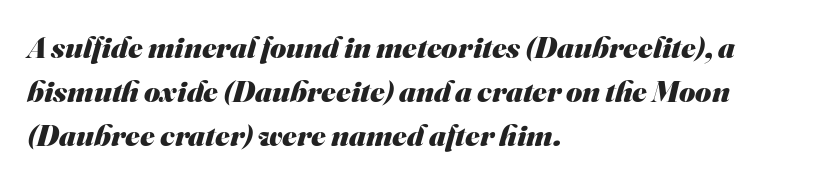
{"serif": "no", "bold": "yes", "weight": "heavy", "width": "normal", "stroke_contrast": "medium", "x_height": "small", "monospaced": "no", "underline": "no", "align": "left", "line_spacing": "normal", "line_spacing_ratio": 1.42, "letter_spacing": "normal", "letter_spacing_em": 0.0, "glyph_px": 31}
